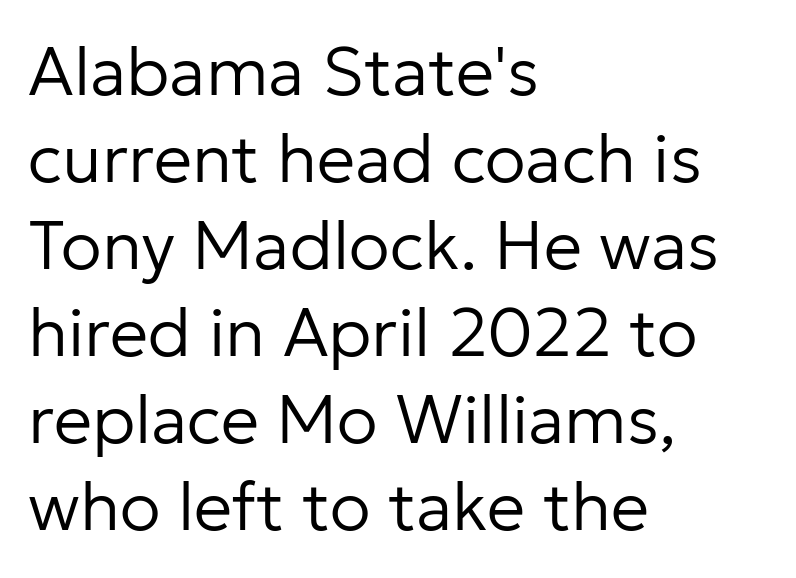
This block has exactly the height ordinary leading produces. Think of a printed novel: that variable character pitch is what you see here. No letter is thick-stroked: the sample isn't bold. Words float on clear page, feet unadorned.
